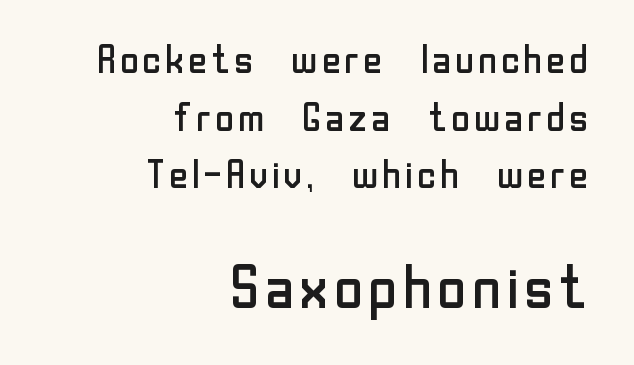
The image shows 59 px regular-weight sans-serif type, upright; set right-aligned, normal line spacing (1.48x), normal letter spacing, not underlined; the second (bottom) block is 1.51x larger; low stroke contrast and a medium x-height.
